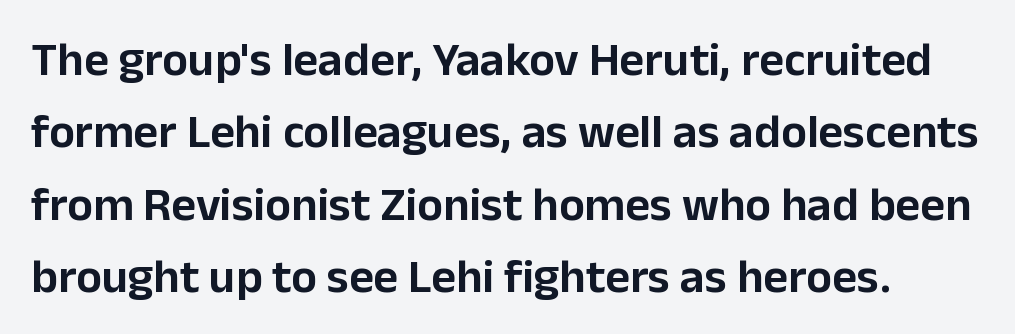
Q: Is the text italic (slanted)? A: No, it is upright.
Q: Is the typeface a serif or a sans-serif typeface? A: Sans-serif.
Q: Is the text underlined? A: No.
Q: Is the spacing between letters normal or unusually wide? A: Normal.
Q: Is the spacing between lines tight, normal or loose? A: Normal.
Q: Width (condensed, normal, or wide)? A: Normal.
Q: Stroke contrast? A: Low.
Q: x-height? A: Medium.
Q: Monospaced? A: No.
